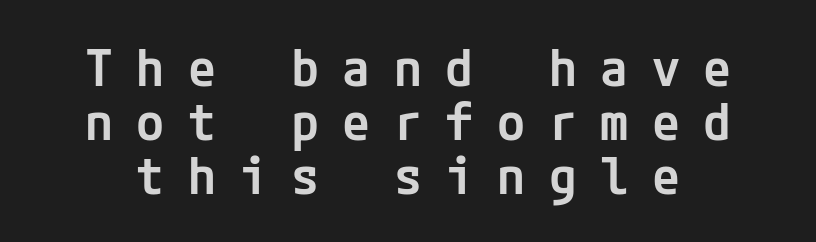
The image shows 51 px semibold sans-serif type, upright; set tight line spacing (1.06x), unusually wide letter spacing (+0.46 em), not underlined; low stroke contrast and a medium x-height.
